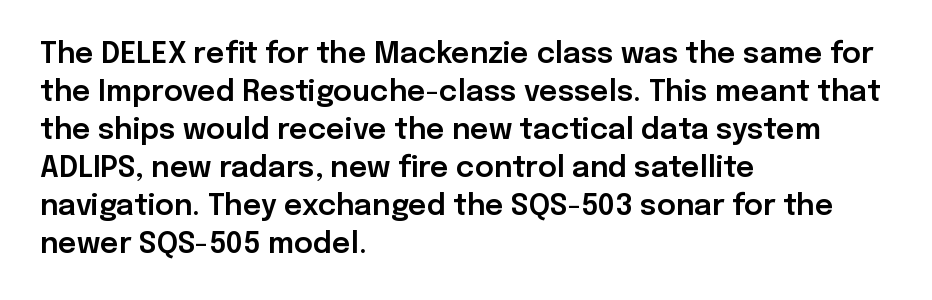
Q: Is the text italic (slanted)? A: No, it is upright.
Q: Is the typeface a serif or a sans-serif typeface? A: Sans-serif.
Q: Is the text underlined? A: No.
Q: How is the paragraph aligned? A: Left-aligned.
Q: Is the spacing between letters normal or unusually wide? A: Normal.
Q: Is the spacing between lines tight, normal or loose? A: Normal.
Q: Width (condensed, normal, or wide)? A: Normal.
Q: Stroke contrast? A: Low.
Q: x-height? A: Medium.
Q: Monospaced? A: No.
